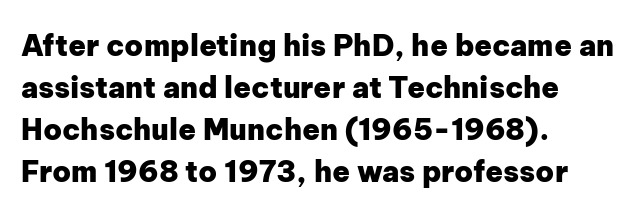
Descender tails drop into unmarked territory. Weight check: bold — yes, fully. If you drew a ruler down the left edge, every line would touch it. There is no visible air inserted between adjacent glyphs. A typesetter would call this proportional, since set widths differ per character.
